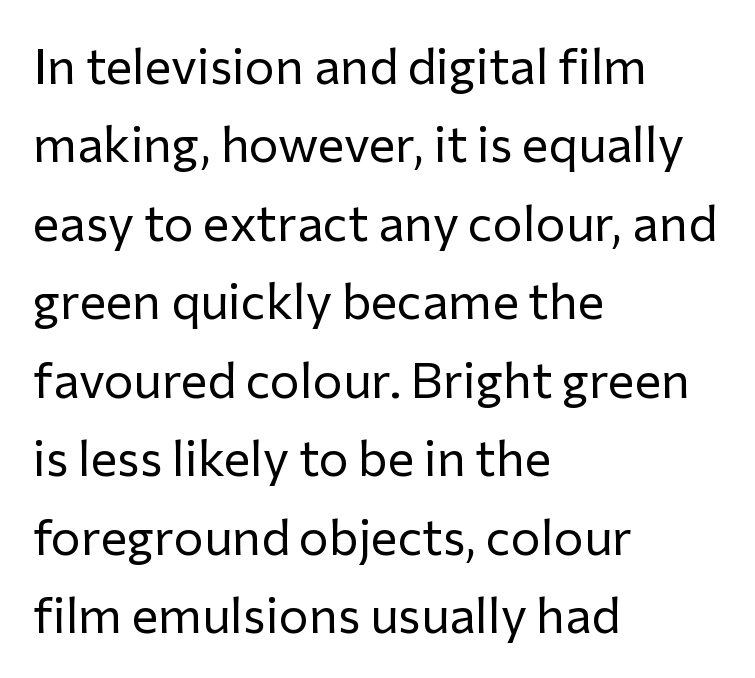
Letterform terminals end flat and unadorned throughout the passage. Left-aligned paragraph, ragged on the right. Quick note: not italic, upright. Words appear dense and cohesive because spacing is normal. The rows are spaced the way most documents space them. You could not count columns in this text — the font is proportionally spaced.
